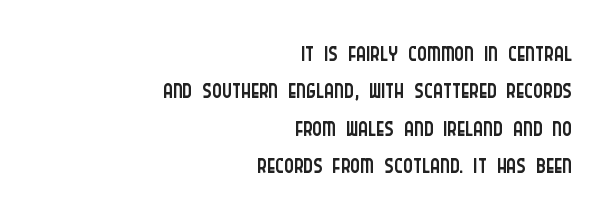
Q: Is the text bold? A: No.
Q: Is the text italic (slanted)? A: No, it is upright.
Q: Is the typeface a serif or a sans-serif typeface? A: Sans-serif.
Q: Is the text underlined? A: No.
Q: How is the paragraph aligned? A: Right-aligned.
Q: Is the spacing between letters normal or unusually wide? A: Normal.
Q: Is the spacing between lines tight, normal or loose? A: Tight.
Q: Width (condensed, normal, or wide)? A: Condensed.
Q: Stroke contrast? A: Low.
Q: x-height? A: Large.
Q: Monospaced? A: No.
